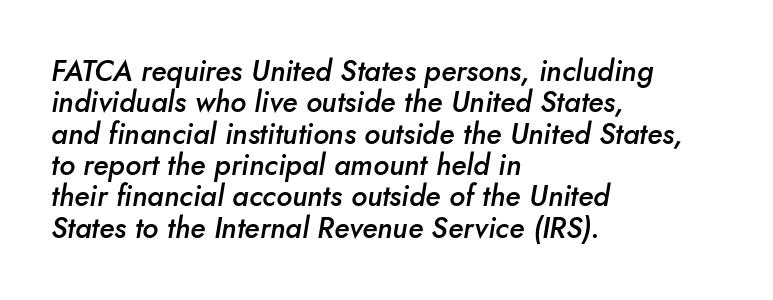
Q: Is the text bold? A: Semi-bold.
Q: Is the text italic (slanted)? A: Yes, it leans right by about 10 degrees.
Q: Is the text underlined? A: No.
Q: How is the paragraph aligned? A: Left-aligned.
Q: Is the spacing between letters normal or unusually wide? A: Normal.
Q: Is the spacing between lines tight, normal or loose? A: Tight.
Q: Width (condensed, normal, or wide)? A: Normal.
Q: Stroke contrast? A: Low.
Q: x-height? A: Small.
Q: Monospaced? A: No.
